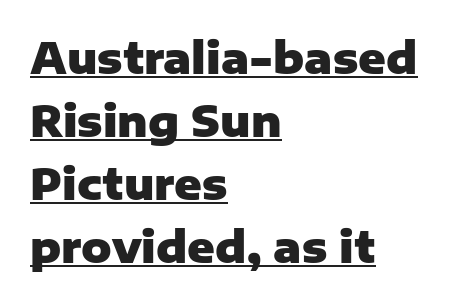
Q: Is the text bold? A: Yes.
Q: Is the text italic (slanted)? A: No, it is upright.
Q: Is the typeface a serif or a sans-serif typeface? A: Sans-serif.
Q: Is the text underlined? A: Yes.
Q: How is the paragraph aligned? A: Left-aligned.
Q: Is the spacing between letters normal or unusually wide? A: Normal.
Q: Is the spacing between lines tight, normal or loose? A: Normal.
Q: Width (condensed, normal, or wide)? A: Normal.
Q: Stroke contrast? A: Low.
Q: x-height? A: Medium.
Q: Monospaced? A: No.
